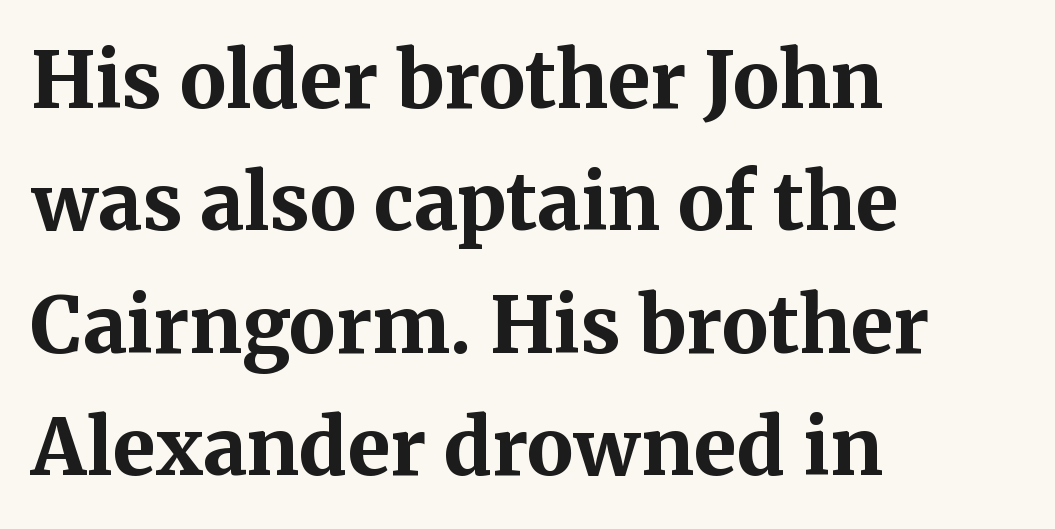
Q: Is the text bold? A: Yes.
Q: Is the text italic (slanted)? A: No, it is upright.
Q: Is the typeface a serif or a sans-serif typeface? A: Serif.
Q: Is the text underlined? A: No.
Q: How is the paragraph aligned? A: Left-aligned.
Q: Is the spacing between letters normal or unusually wide? A: Normal.
Q: Is the spacing between lines tight, normal or loose? A: Normal.
Q: Width (condensed, normal, or wide)? A: Normal.
Q: Stroke contrast? A: Medium.
Q: x-height? A: Medium.
Q: Monospaced? A: No.
